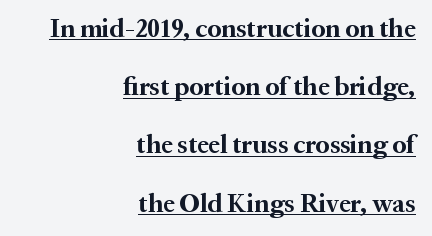
{"italic": "no", "bold": "yes", "underline": "yes", "align": "right", "line_spacing": "loose", "line_spacing_ratio": 2.24, "letter_spacing": "normal", "letter_spacing_em": 0.0, "glyph_px": 26}
